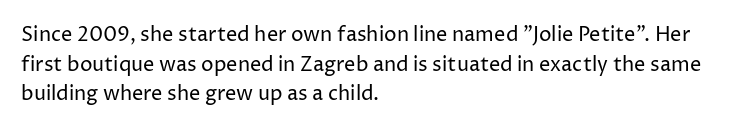
Compared with a typical body face, this is equally light or lighter still. The line texture is even and compact thanks to regular tracking. The space directly below the letters is spotless. Nope, not italic — everything's standing straight.
